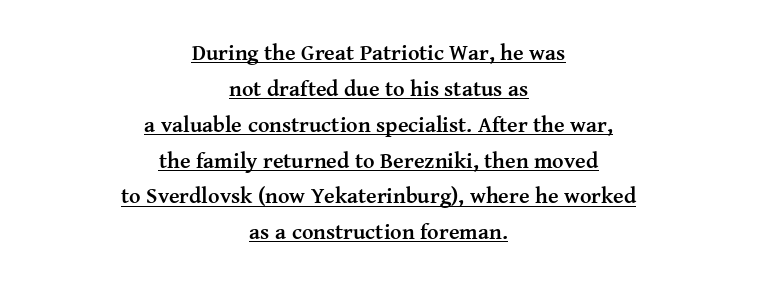
The image shows 22 px bold type, upright; set centered, normal line spacing (1.63x), normal letter spacing, underlined.
